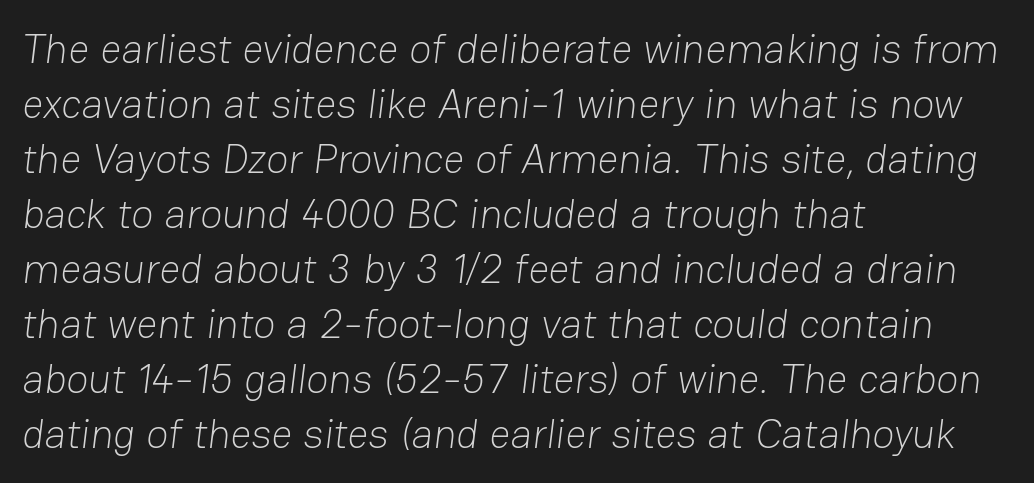
Q: Is the text bold? A: No.
Q: Is the typeface a serif or a sans-serif typeface? A: Sans-serif.
Q: Is the text underlined? A: No.
Q: How is the paragraph aligned? A: Left-aligned.
Q: Is the spacing between letters normal or unusually wide? A: Normal.
Q: Is the spacing between lines tight, normal or loose? A: Normal.
Q: Width (condensed, normal, or wide)? A: Normal.
Q: Stroke contrast? A: Low.
Q: x-height? A: Medium.
Q: Monospaced? A: No.
